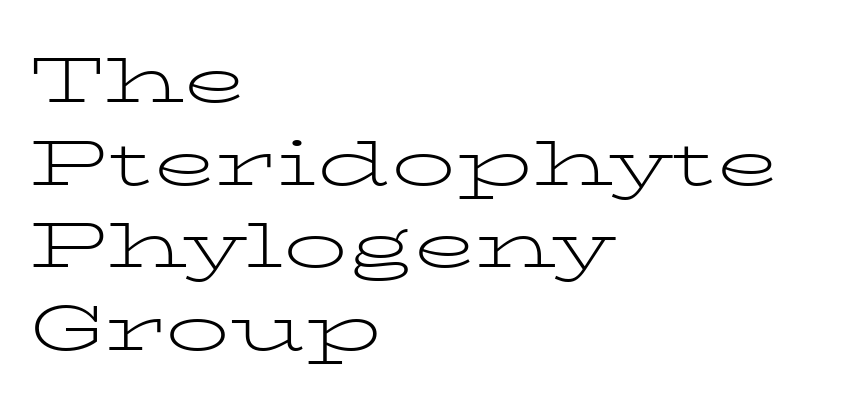
Q: Is the text bold? A: No.
Q: Is the text italic (slanted)? A: No, it is upright.
Q: Is the typeface a serif or a sans-serif typeface? A: Serif.
Q: Is the text underlined? A: No.
Q: How is the paragraph aligned? A: Left-aligned.
Q: Is the spacing between letters normal or unusually wide? A: Normal.
Q: Is the spacing between lines tight, normal or loose? A: Normal.
Q: Width (condensed, normal, or wide)? A: Wide.
Q: Stroke contrast? A: Low.
Q: x-height? A: Medium.
Q: Monospaced? A: No.
